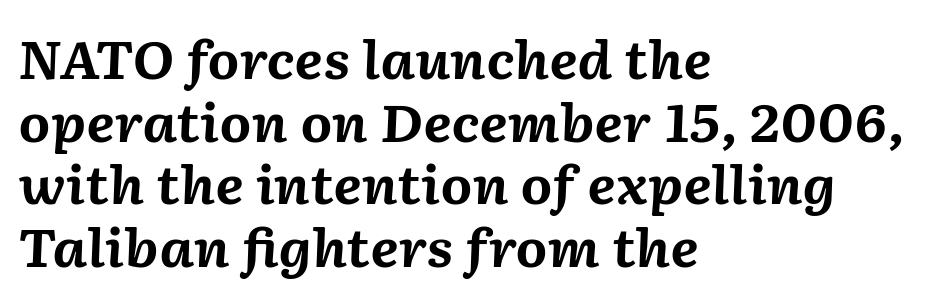
Q: Is the text bold? A: Yes.
Q: Is the text italic (slanted)? A: Yes, it leans right by about 2 degrees.
Q: Is the text underlined? A: No.
Q: How is the paragraph aligned? A: Left-aligned.
Q: Is the spacing between letters normal or unusually wide? A: Normal.
Q: Width (condensed, normal, or wide)? A: Normal.
Q: Stroke contrast? A: Medium.
Q: x-height? A: Medium.
Q: Monospaced? A: No.
